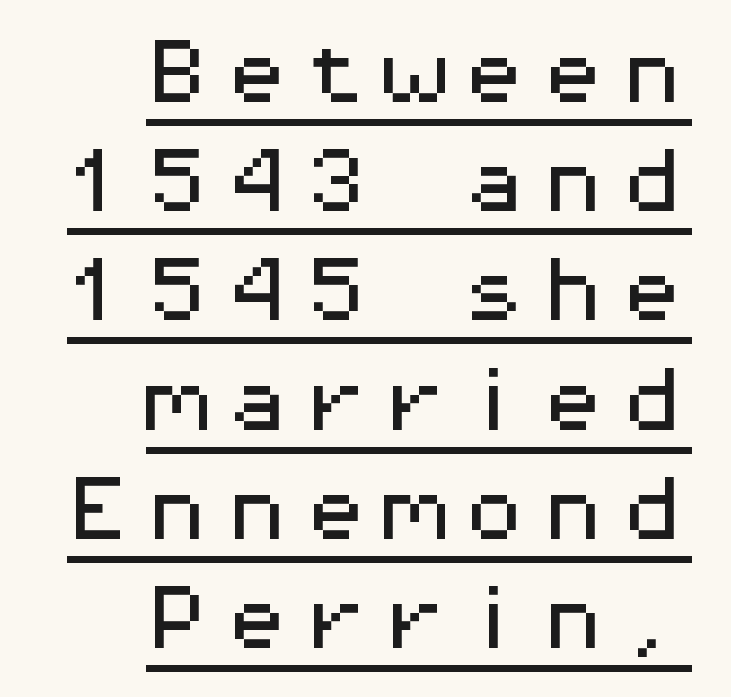
Each letter's strokes conclude bluntly, with no projecting serifs. Every character here occupies the same horizontal width, giving the sample a typewriter-like rhythm. Ordinary non-slanted type is in use. The compositor pushed each line to the right boundary. The rendering uses a moderate line-height, typical for paragraphs.
